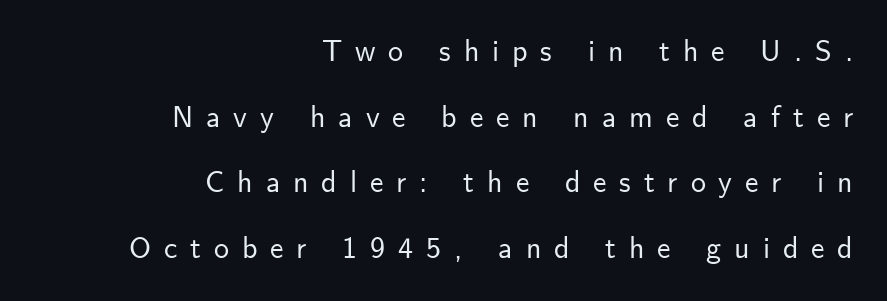
Q: Is the text italic (slanted)? A: No, it is upright.
Q: Is the typeface a serif or a sans-serif typeface? A: Sans-serif.
Q: Is the text underlined? A: No.
Q: How is the paragraph aligned? A: Right-aligned.
Q: Is the spacing between letters normal or unusually wide? A: Unusually wide.
Q: Is the spacing between lines tight, normal or loose? A: Loose.
Q: Width (condensed, normal, or wide)? A: Normal.
Q: Stroke contrast? A: Low.
Q: x-height? A: Small.
Q: Monospaced? A: No.
